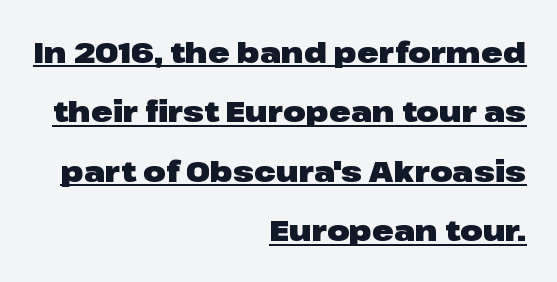
Glyph-to-glyph distance matches everyday printed text. Unlike a traditional serif, this face leaves its strokes unadorned. Thick stems and heavy bowls — unmistakably bold. Does the copy run flush right? Yes — the right margin is perfectly even. It's the straight-up-and-down kind of type. These lines are rendered in a variable-pitch font.
